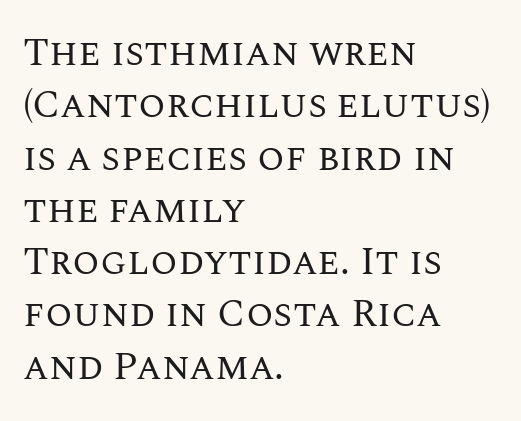
The image shows 39 px regular-weight type, upright; set left-aligned, normal line spacing (1.34x), normal letter spacing, not underlined; medium stroke contrast and a large x-height.
